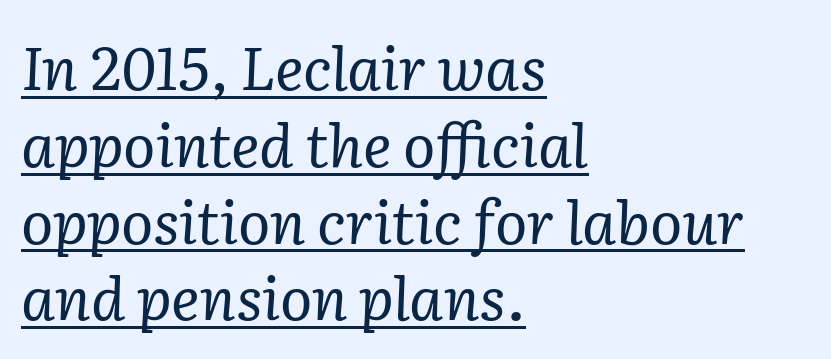
The letters advance in unequal steps, a hallmark of proportional type. Yep, that's italic — everything's leaning. Observe the ordinary spacing: letters are neighbours, not strangers. The paragraph has a hard left edge and a soft right edge. Ink coverage per letter is moderate at most.
